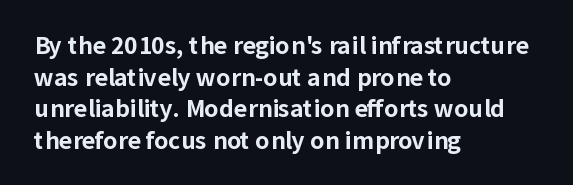
The image shows 23 px bold type, upright; set left-aligned, normal line spacing (1.37x), normal letter spacing, not underlined.
